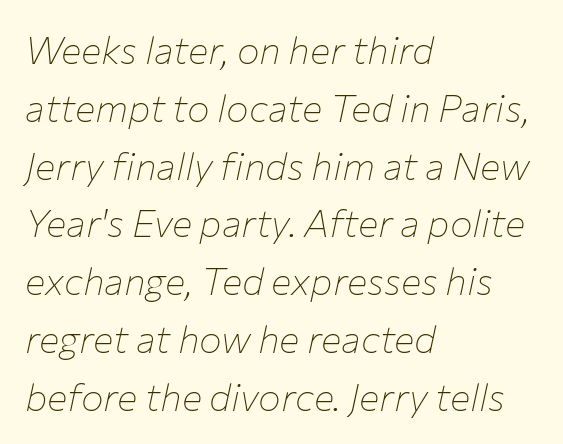
The image shows 38 px thin type, italic (leaning right); set left-aligned, normal line spacing (1.52x), normal letter spacing, not underlined; low stroke contrast and a medium x-height.
